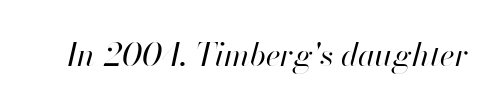
The image shows 32 px regular-weight type, italic (leaning right); set normal letter spacing, not underlined; high stroke contrast and a small x-height.
